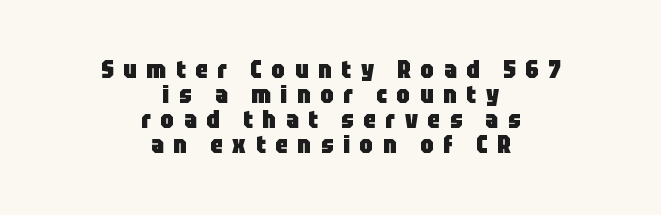
{"italic": "no", "bold": "yes", "underline": "no", "align": "center", "line_spacing": "tight", "line_spacing_ratio": 1.04, "letter_spacing": "wide", "letter_spacing_em": 0.41, "glyph_px": 24}
